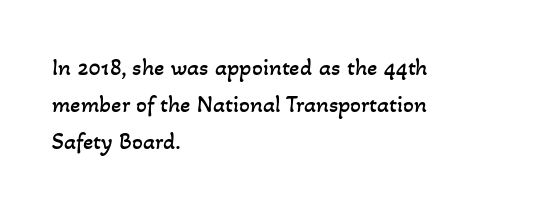
{"bold": "no", "underline": "no", "align": "left", "line_spacing": "normal", "line_spacing_ratio": 1.55, "letter_spacing": "normal", "letter_spacing_em": 0.0, "glyph_px": 24}
